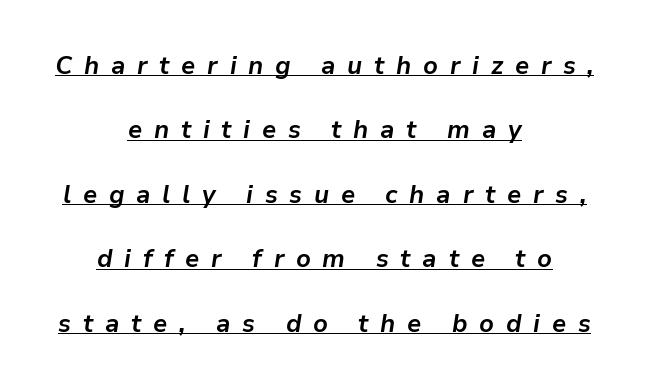
Teacher's note: observe the equal gaps on both sides — that is centered alignment. Does extra space separate the letters? Yes, quite a lot of it. The lettering tilts uniformly, giving the passage an italic look. A typographer would call this underscored text.
